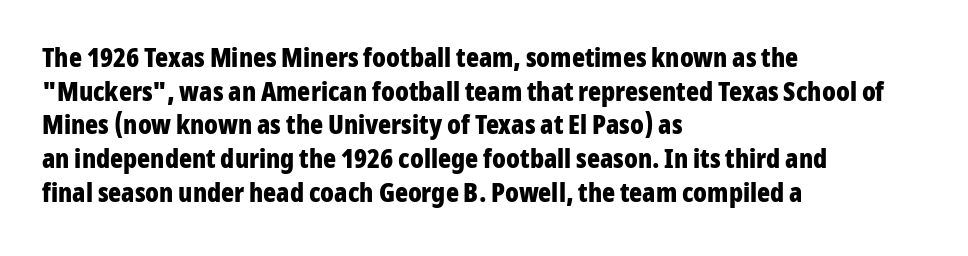
{"italic": "no", "bold": "yes", "underline": "no", "align": "left", "line_spacing": "normal", "line_spacing_ratio": 1.25, "letter_spacing": "normal", "letter_spacing_em": 0.0, "glyph_px": 27}
